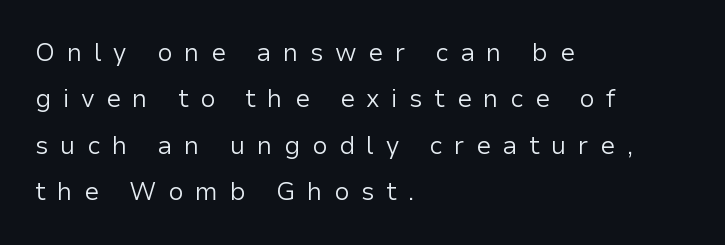
Stems and bowls with no extra thickness — not bold. The gap between lines stays unmarked. Compared with a centered layout, this one pins lines to the left instead. Unlike italic type, these characters show no tilt at all.
